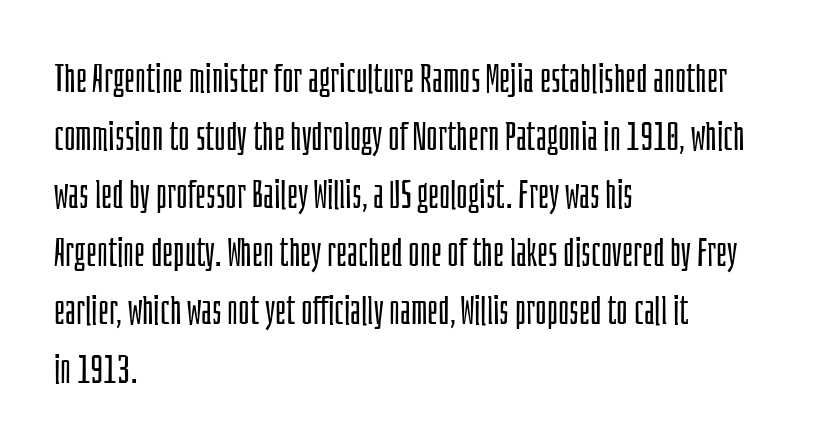
These lines are rendered in a variable-pitch font. Quick note: interline space is typical. The strip under each line holds only bare page. Nothing sits at the stroke ends, so this counts as sans-serif.
